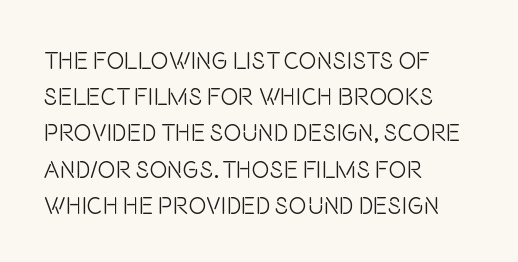
Q: Is the text bold? A: No.
Q: Is the text italic (slanted)? A: No, it is upright.
Q: Is the text underlined? A: No.
Q: How is the paragraph aligned? A: Left-aligned.
Q: Is the spacing between letters normal or unusually wide? A: Normal.
Q: Is the spacing between lines tight, normal or loose? A: Normal.
